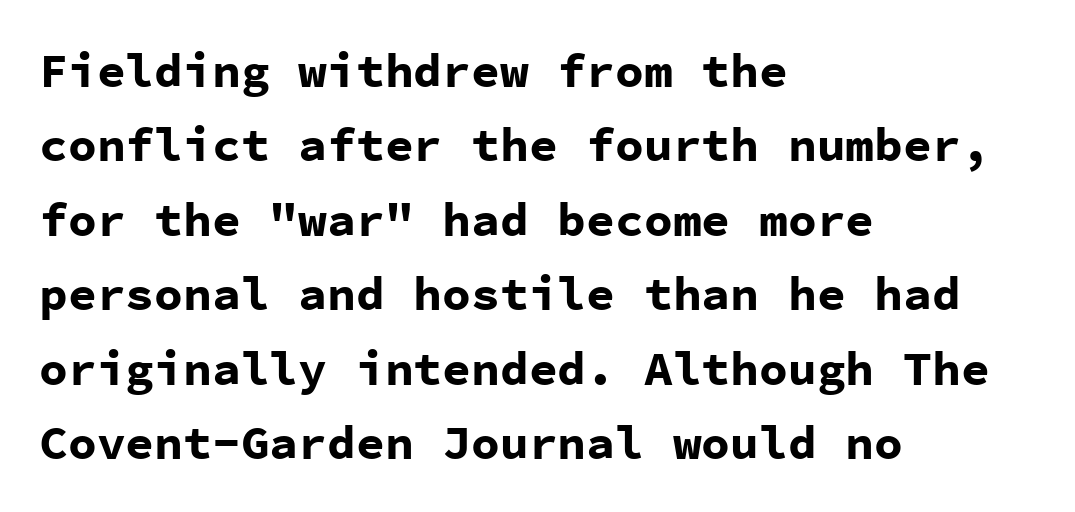
Q: Is the text bold? A: Yes.
Q: Is the text italic (slanted)? A: No, it is upright.
Q: Is the typeface a serif or a sans-serif typeface? A: Sans-serif.
Q: Is the text underlined? A: No.
Q: How is the paragraph aligned? A: Left-aligned.
Q: Is the spacing between letters normal or unusually wide? A: Normal.
Q: Is the spacing between lines tight, normal or loose? A: Normal.
Q: Width (condensed, normal, or wide)? A: Normal.
Q: Stroke contrast? A: Low.
Q: x-height? A: Medium.
Q: Monospaced? A: Yes.
